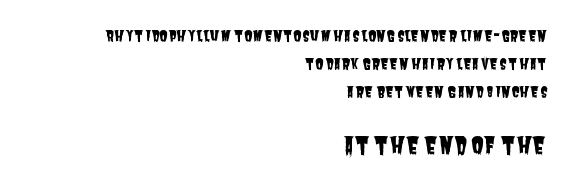
Q: Is the text underlined? A: No.
Q: How is the paragraph aligned? A: Right-aligned.
Q: Is the spacing between letters normal or unusually wide? A: Normal.
Q: Which block of text is set in a larger size, the first (top) or the second (bottom)? A: The second (bottom) one.
